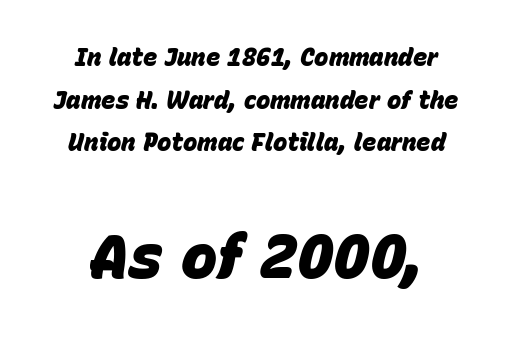
{"italic": "yes", "lean": "right", "slant_degrees": 15, "bold": "yes", "weight": "heavy", "width": "normal", "stroke_contrast": "low", "x_height": "large", "monospaced": "no", "underline": "no", "align": "center", "line_spacing_ratio": 1.78, "letter_spacing": "normal", "letter_spacing_em": 0.0, "larger_block": "second", "size_ratio": 2.54, "glyph_px": 61}
